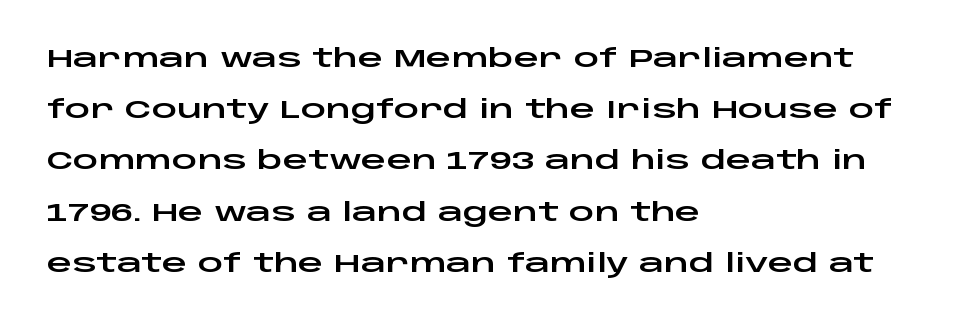
The specimen reads as upright at a glance. The ragged edge is on the right, which tells us the setting is flush left. What's the leading like? Stretched, with rows far apart. Short note: letters normally spaced. Check under the words: just untouched page.
